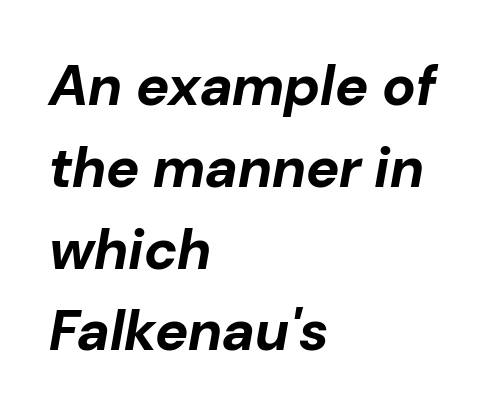
{"italic": "yes", "lean": "right", "slant_degrees": 10, "bold": "yes", "weight": "bold", "width": "normal", "stroke_contrast": "low", "x_height": "medium", "monospaced": "no", "underline": "no", "align": "left", "line_spacing": "normal", "line_spacing_ratio": 1.46, "letter_spacing": "normal", "letter_spacing_em": 0.0, "glyph_px": 56}
